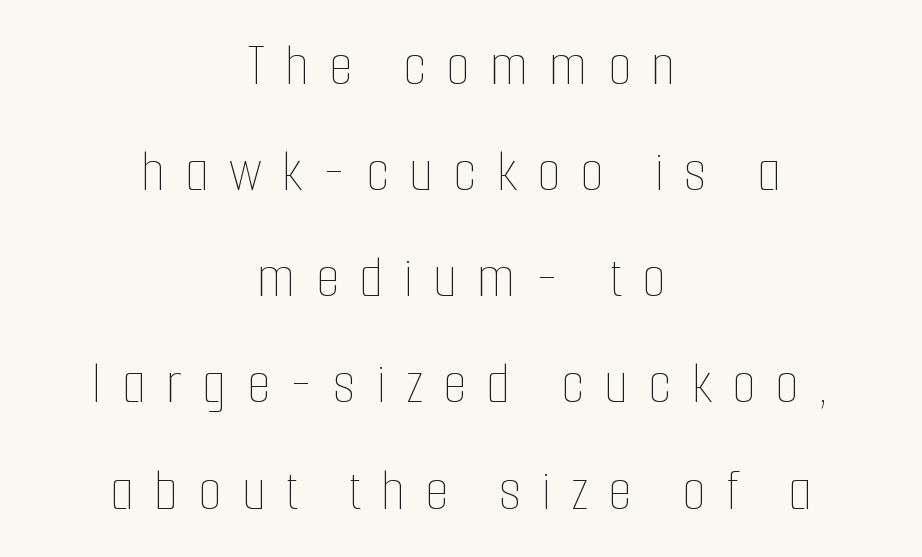
Q: Is the text bold? A: No.
Q: Is the text italic (slanted)? A: No, it is upright.
Q: Is the text underlined? A: No.
Q: How is the paragraph aligned? A: Centered.
Q: Is the spacing between letters normal or unusually wide? A: Unusually wide.
Q: Width (condensed, normal, or wide)? A: Condensed.
Q: Stroke contrast? A: Low.
Q: x-height? A: Medium.
Q: Monospaced? A: No.
